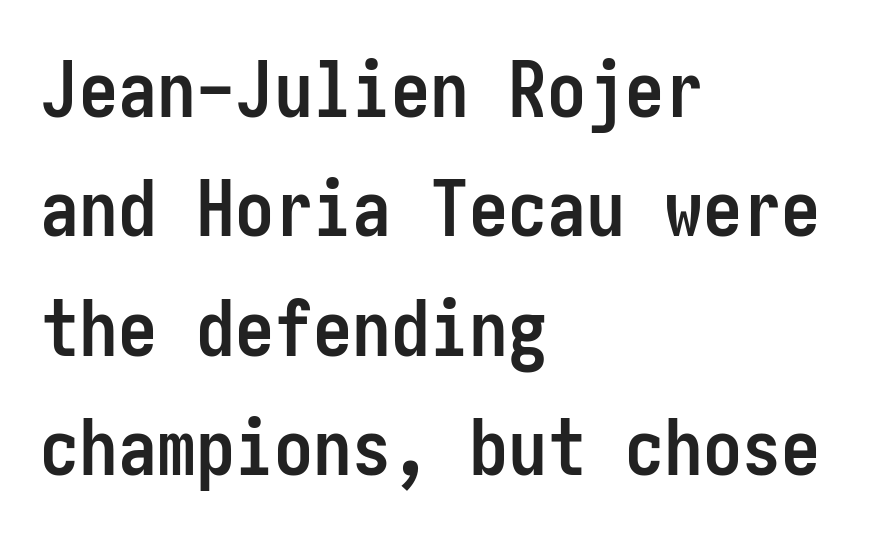
{"serif": "no", "italic": "no", "bold": "yes", "weight": "semibold", "width": "condensed", "stroke_contrast": "low", "x_height": "medium", "underline": "no", "align": "left", "line_spacing": "normal", "line_spacing_ratio": 1.53, "letter_spacing": "normal", "letter_spacing_em": 0.0, "glyph_px": 78}
